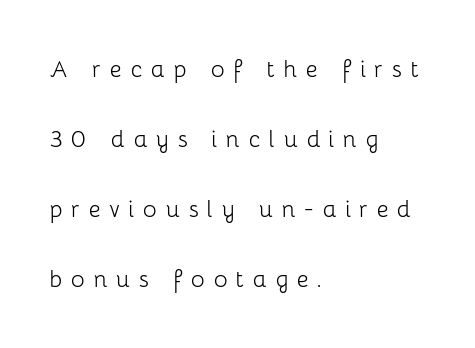
Compared with typical paragraphs, the rows here are farther apart. Notice how the stems are strictly vertical — no italics here. Leftover space on each line is placed entirely after the last word. The line texture is sparse and dotted thanks to wide tracking.
